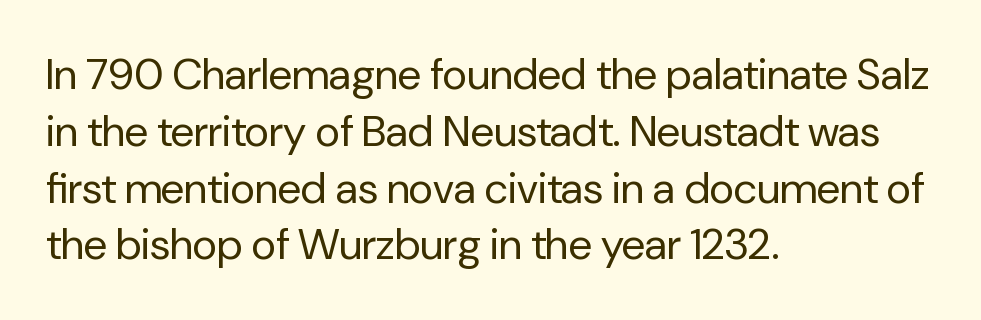
The image shows 43 px regular-weight sans-serif type, upright; set left-aligned, normal line spacing (1.32x), normal letter spacing, not underlined; low stroke contrast and a medium x-height.
